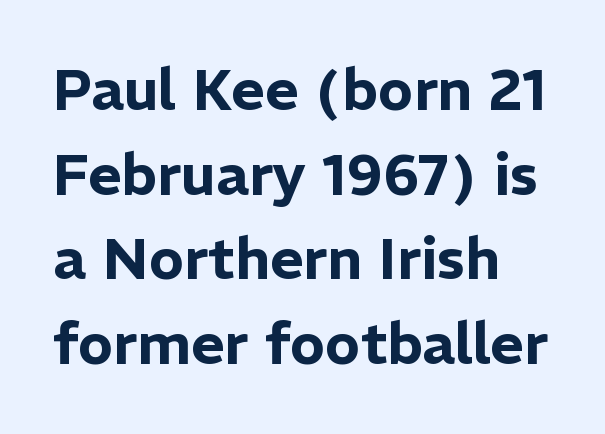
The image shows 58 px sans-serif type, upright; set left-aligned, normal line spacing (1.46x), normal letter spacing, not underlined; low stroke contrast and a medium x-height.
